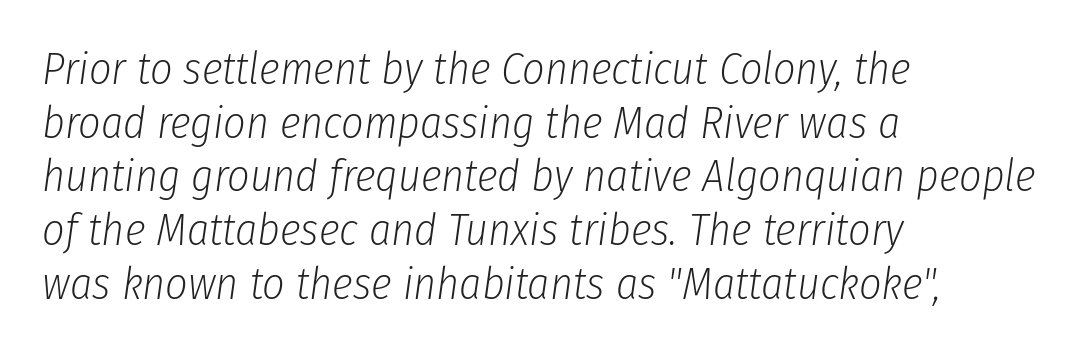
{"italic": "yes", "lean": "right", "slant_degrees": 8, "bold": "no", "weight": "light", "width": "condensed", "stroke_contrast": "low", "x_height": "medium", "monospaced": "no", "underline": "no", "align": "left", "line_spacing_ratio": 1.22, "letter_spacing": "normal", "letter_spacing_em": 0.0, "glyph_px": 44}
